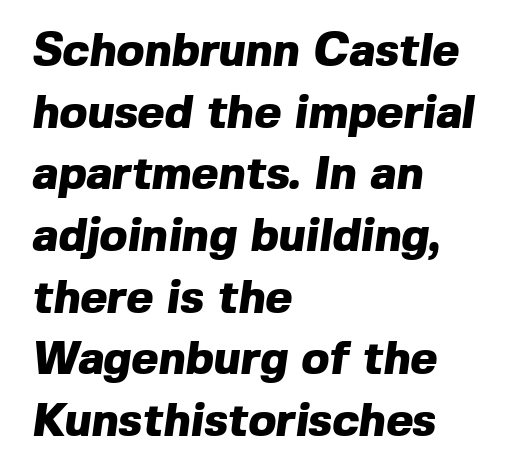
Q: Is the text bold? A: Yes.
Q: Is the typeface a serif or a sans-serif typeface? A: Sans-serif.
Q: Is the text underlined? A: No.
Q: How is the paragraph aligned? A: Left-aligned.
Q: Is the spacing between letters normal or unusually wide? A: Normal.
Q: Is the spacing between lines tight, normal or loose? A: Normal.
Q: Width (condensed, normal, or wide)? A: Normal.
Q: x-height? A: Medium.
Q: Monospaced? A: No.
